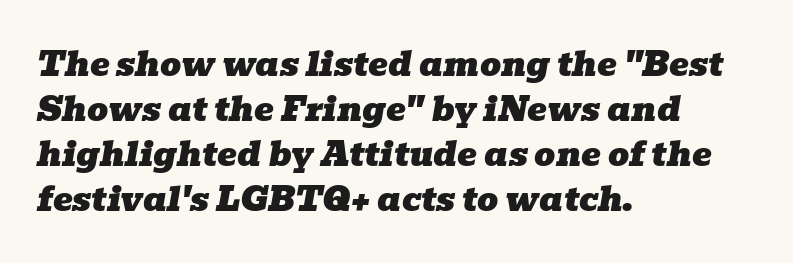
The image shows 33 px wide serif type, italic (leaning right); set left-aligned, normal line spacing (1.36x), normal letter spacing, not underlined; low stroke contrast and a medium x-height.
